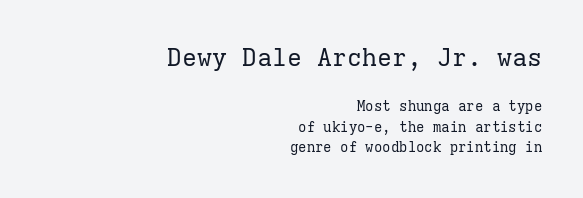
The image shows 25 px text type, upright; set right-aligned, normal line spacing (1.46x), normal letter spacing, not underlined; the first (top) block is 1.79x larger.
